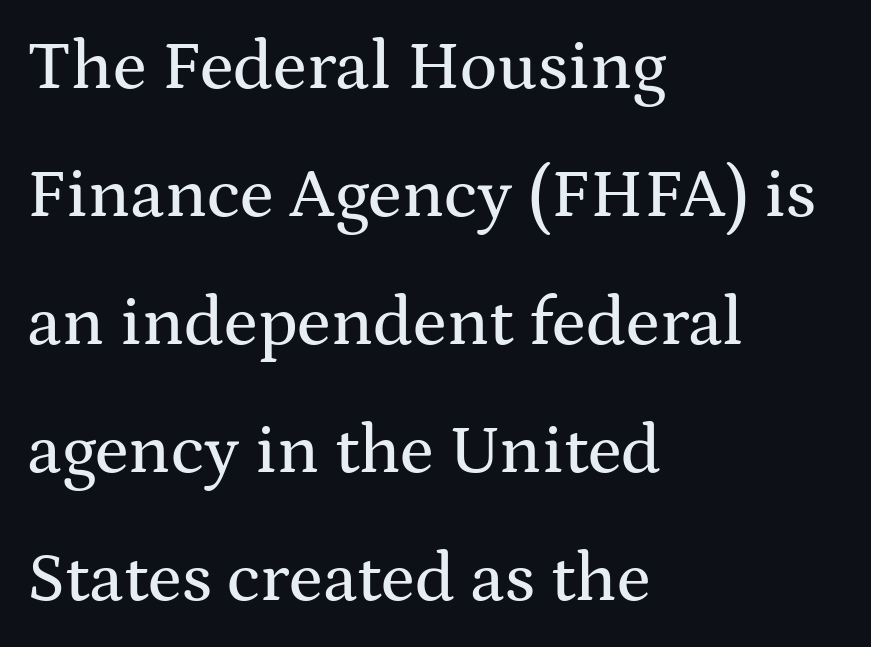
The image shows 70 px wide serif type, upright; set left-aligned, line spacing 1.83x, normal letter spacing, not underlined; medium stroke contrast and a medium x-height.
